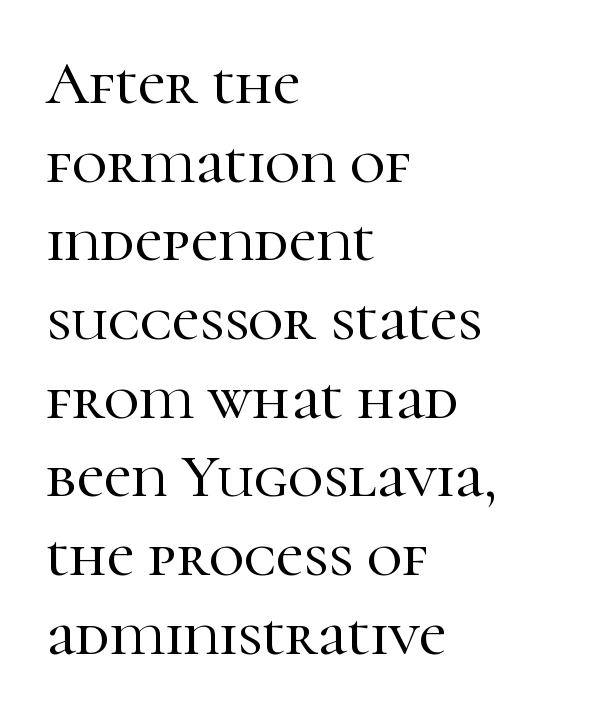
{"serif": "yes", "italic": "no", "width": "normal", "stroke_contrast": "high", "x_height": "medium", "monospaced": "no", "underline": "no", "align": "left", "line_spacing": "normal", "line_spacing_ratio": 1.29, "letter_spacing": "normal", "letter_spacing_em": 0.0, "glyph_px": 61}
